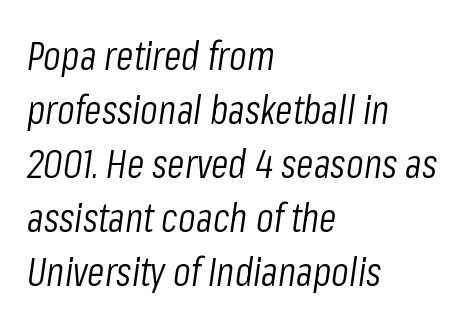
Left-aligned paragraph, ragged on the right. Here the glyphs are tracked normally, forming tight word shapes. Any mark beneath the type? The region is blank. Stems here are at most as thick as an everyday book face. These lines are rendered in a variable-pitch font.
